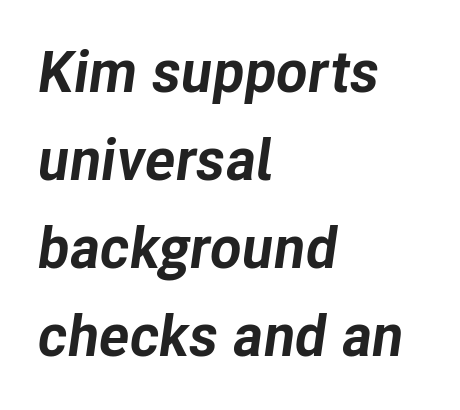
Q: Is the text bold? A: Yes.
Q: Is the text italic (slanted)? A: Yes, it leans right by about 8 degrees.
Q: Is the text underlined? A: No.
Q: How is the paragraph aligned? A: Left-aligned.
Q: Is the spacing between letters normal or unusually wide? A: Normal.
Q: Is the spacing between lines tight, normal or loose? A: Normal.
Q: Width (condensed, normal, or wide)? A: Normal.
Q: Stroke contrast? A: Low.
Q: x-height? A: Medium.
Q: Monospaced? A: No.
